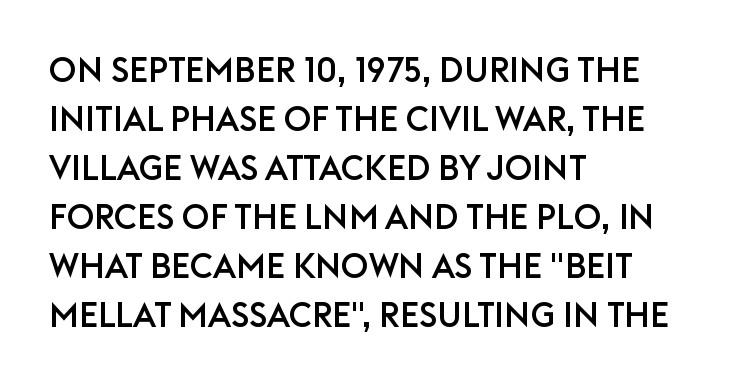
{"serif": "no", "italic": "no", "width": "normal", "stroke_contrast": "low", "x_height": "large", "monospaced": "no", "underline": "no", "align": "left", "line_spacing": "normal", "line_spacing_ratio": 1.44, "letter_spacing": "normal", "letter_spacing_em": 0.0, "glyph_px": 34}
